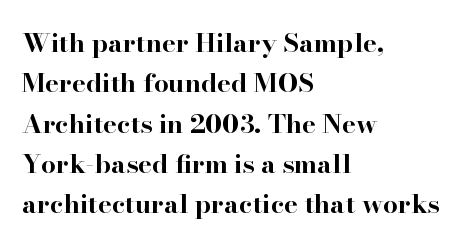
A classic flush-left, rag-right setting is used for this passage. Rows of type keep a routine distance in the vertical direction. Descenders are the only things crossing below the line. The strokes are fattened all the way to bold. Tracking value appears to be zero — textbook default spacing.
